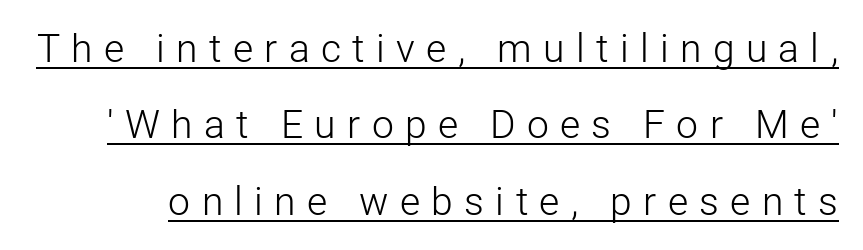
Q: Is the text bold? A: No.
Q: Is the text italic (slanted)? A: No, it is upright.
Q: Is the typeface a serif or a sans-serif typeface? A: Sans-serif.
Q: Is the text underlined? A: Yes.
Q: Is the spacing between letters normal or unusually wide? A: Unusually wide.
Q: Is the spacing between lines tight, normal or loose? A: Loose.
Q: Width (condensed, normal, or wide)? A: Normal.
Q: Stroke contrast? A: Low.
Q: x-height? A: Medium.
Q: Monospaced? A: No.
